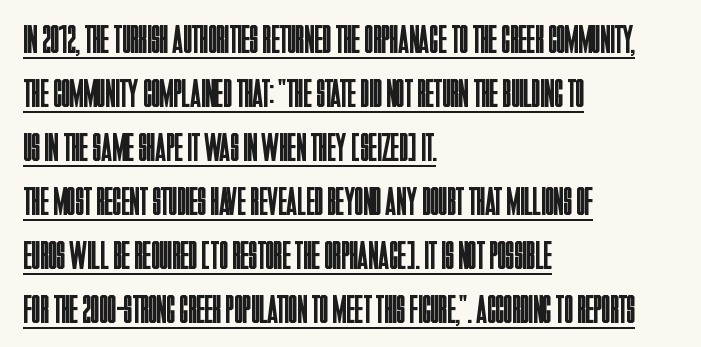
{"serif": "no", "italic": "no", "bold": "no", "weight": "regular", "width": "condensed", "stroke_contrast": "low", "x_height": "large", "monospaced": "no", "underline": "yes", "align": "left", "line_spacing": "normal", "line_spacing_ratio": 1.35, "letter_spacing": "normal", "letter_spacing_em": 0.0, "glyph_px": 40}
